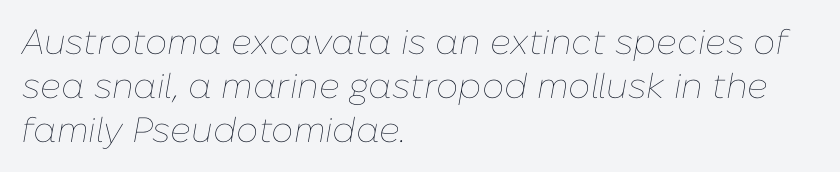
Q: Is the text bold? A: No.
Q: Is the text italic (slanted)? A: Yes, it leans right by about 10 degrees.
Q: Is the text underlined? A: No.
Q: How is the paragraph aligned? A: Left-aligned.
Q: Is the spacing between letters normal or unusually wide? A: Normal.
Q: Is the spacing between lines tight, normal or loose? A: Normal.
Q: Width (condensed, normal, or wide)? A: Normal.
Q: Stroke contrast? A: Low.
Q: x-height? A: Medium.
Q: Monospaced? A: No.
